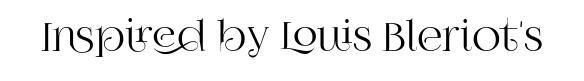
The image shows 40 px serif type, upright; set normal letter spacing, not underlined; high stroke contrast and a large x-height.
